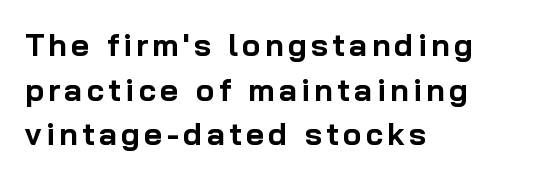
The face used here has the dense, thick strokes of a bold. Layout note: lines flush left. The letters advance in unequal steps, a hallmark of proportional type. The glyphs are unaccompanied by any horizontal stroke below them. Rendered with straight, roman letterforms.
